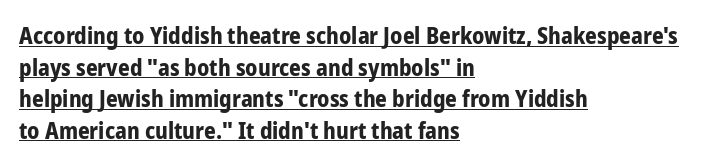
The image shows 23 px bold type, upright; set left-aligned, normal line spacing (1.37x), normal letter spacing, underlined.
